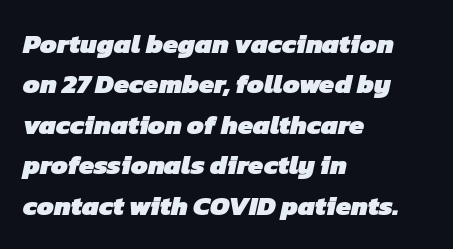
Characters follow at the spacing the type designer built in. The glyphs have the mass of a bold cut. Compared with typical paragraphs, the rows here are spaced about the same. Letters rest on an invisible, unmarked baseline. Short and long lines alike share a common starting point at left.
